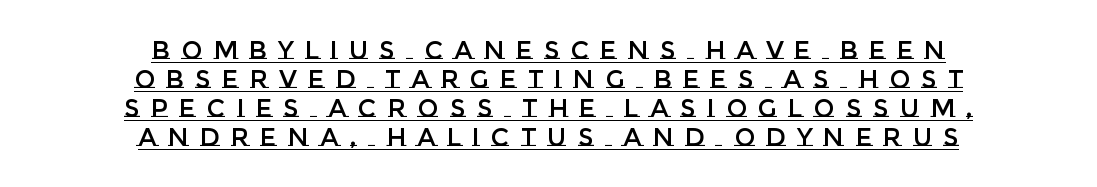
{"italic": "no", "underline": "yes", "align": "center", "line_spacing_ratio": 1.16, "letter_spacing": "wide", "letter_spacing_em": 0.45, "glyph_px": 25}
